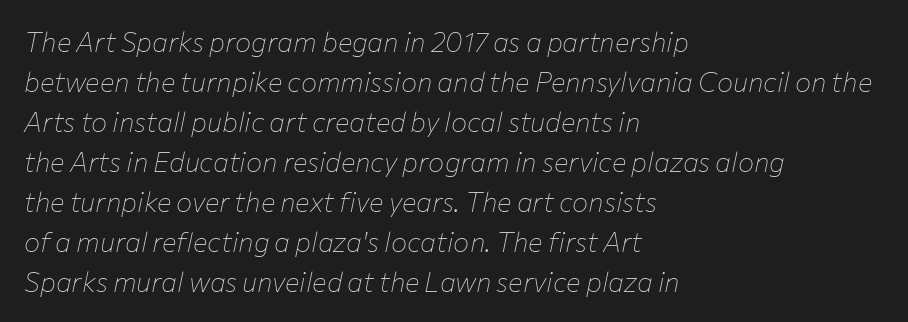
The image shows 27 px text type, italic (leaning right); set left-aligned, normal line spacing (1.48x), normal letter spacing, not underlined.
